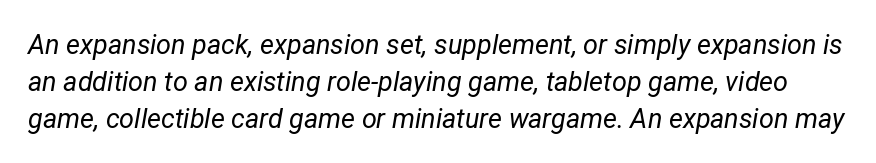
The image shows 27 px text type, italic (leaning right); set normal line spacing (1.37x), normal letter spacing, not underlined.
